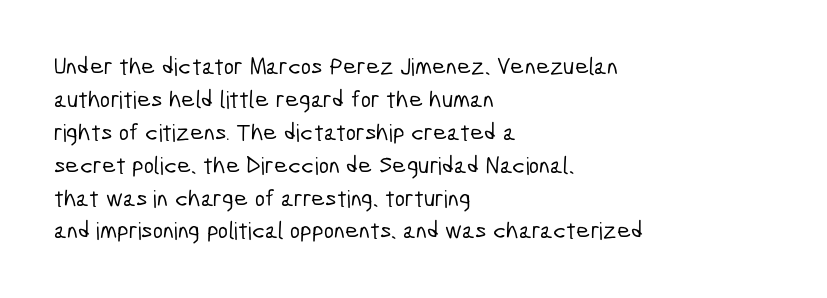
The image shows 24 px text type; set left-aligned, normal line spacing (1.37x), normal letter spacing, not underlined.
